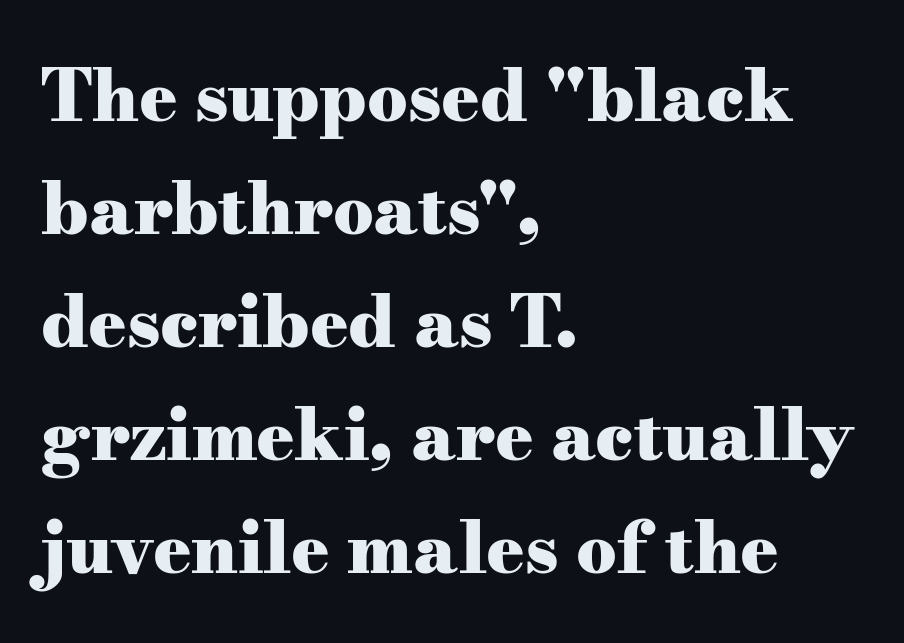
{"serif": "yes", "italic": "no", "bold": "yes", "weight": "heavy", "width": "wide", "stroke_contrast": "medium", "x_height": "small", "monospaced": "no", "underline": "no", "align": "left", "line_spacing": "normal", "line_spacing_ratio": 1.59, "letter_spacing": "normal", "letter_spacing_em": 0.0, "glyph_px": 71}
